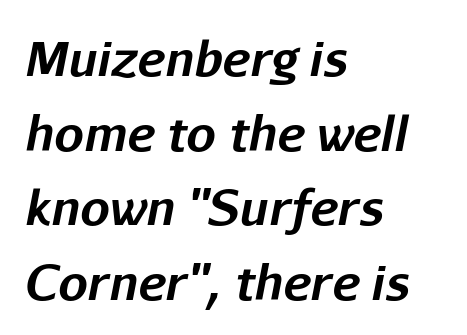
{"italic": "yes", "lean": "right", "slant_degrees": 11, "bold": "yes", "weight": "bold", "width": "normal", "stroke_contrast": "low", "x_height": "medium", "monospaced": "no", "underline": "no", "align": "left", "line_spacing": "normal", "line_spacing_ratio": 1.59, "letter_spacing": "normal", "letter_spacing_em": 0.0, "glyph_px": 47}
